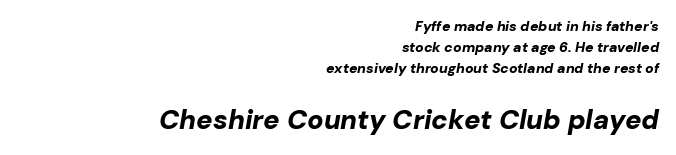
The image shows 27 px bold type, italic (leaning right); set right-aligned, normal line spacing (1.5x), normal letter spacing, not underlined; the second (bottom) block is 1.93x larger.
